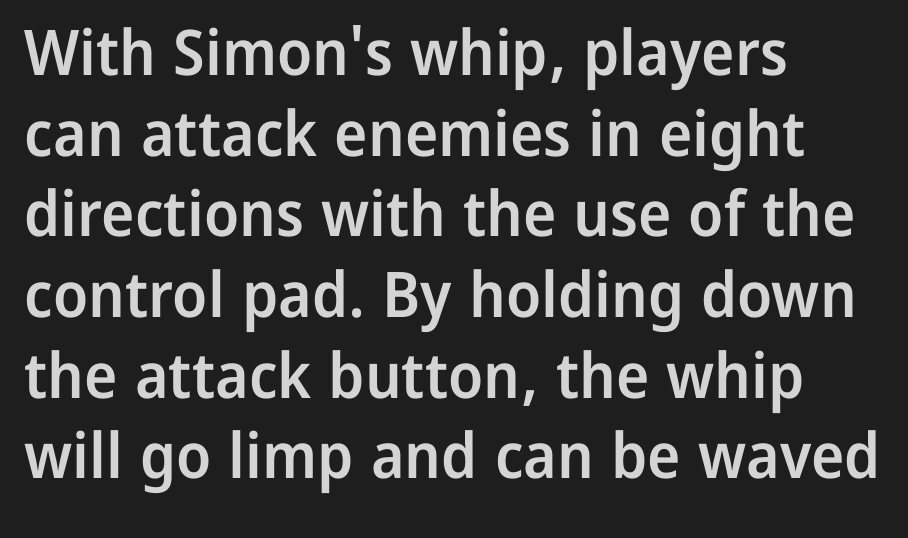
The image shows 63 px semibold sans-serif type, upright; set left-aligned, normal line spacing (1.28x), normal letter spacing, not underlined; low stroke contrast and a medium x-height.
